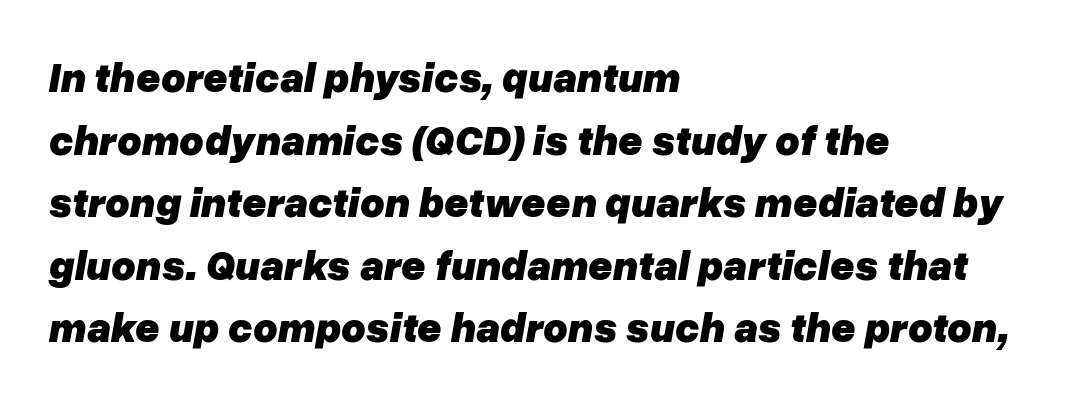
Q: Is the text bold? A: Yes.
Q: Is the text italic (slanted)? A: Yes, it leans right by about 10 degrees.
Q: Is the text underlined? A: No.
Q: How is the paragraph aligned? A: Left-aligned.
Q: Is the spacing between letters normal or unusually wide? A: Normal.
Q: Is the spacing between lines tight, normal or loose? A: Normal.
Q: Width (condensed, normal, or wide)? A: Normal.
Q: Stroke contrast? A: Low.
Q: x-height? A: Medium.
Q: Monospaced? A: No.
